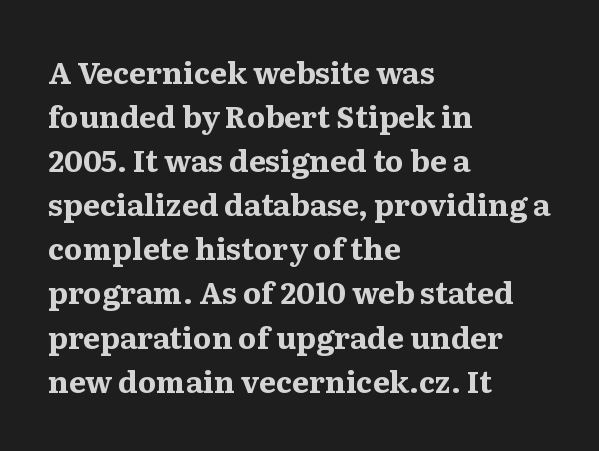
Q: Is the text bold? A: Yes.
Q: Is the text italic (slanted)? A: No, it is upright.
Q: Is the typeface a serif or a sans-serif typeface? A: Serif.
Q: Is the text underlined? A: No.
Q: How is the paragraph aligned? A: Left-aligned.
Q: Is the spacing between letters normal or unusually wide? A: Normal.
Q: Is the spacing between lines tight, normal or loose? A: Normal.
Q: Width (condensed, normal, or wide)? A: Normal.
Q: Stroke contrast? A: Medium.
Q: x-height? A: Medium.
Q: Monospaced? A: No.
